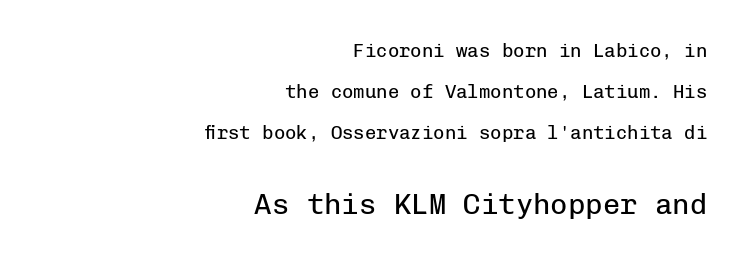
Nothing unusual about the tracking: characters are spaced as the font intends. These lines are set flush right with a ragged left edge. Each stroke keeps to a modest, everyday thickness or less. The glyphs in this specimen are sans serif.
